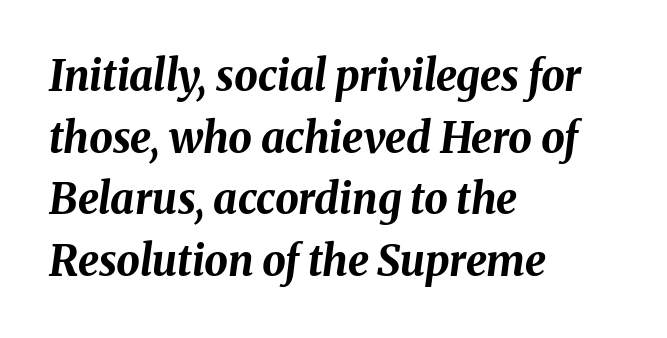
Q: Is the text bold? A: Yes.
Q: Is the text italic (slanted)? A: Yes, it leans right by about 8 degrees.
Q: Is the text underlined? A: No.
Q: How is the paragraph aligned? A: Left-aligned.
Q: Is the spacing between letters normal or unusually wide? A: Normal.
Q: Is the spacing between lines tight, normal or loose? A: Normal.
Q: Width (condensed, normal, or wide)? A: Normal.
Q: Stroke contrast? A: Medium.
Q: x-height? A: Medium.
Q: Monospaced? A: No.
